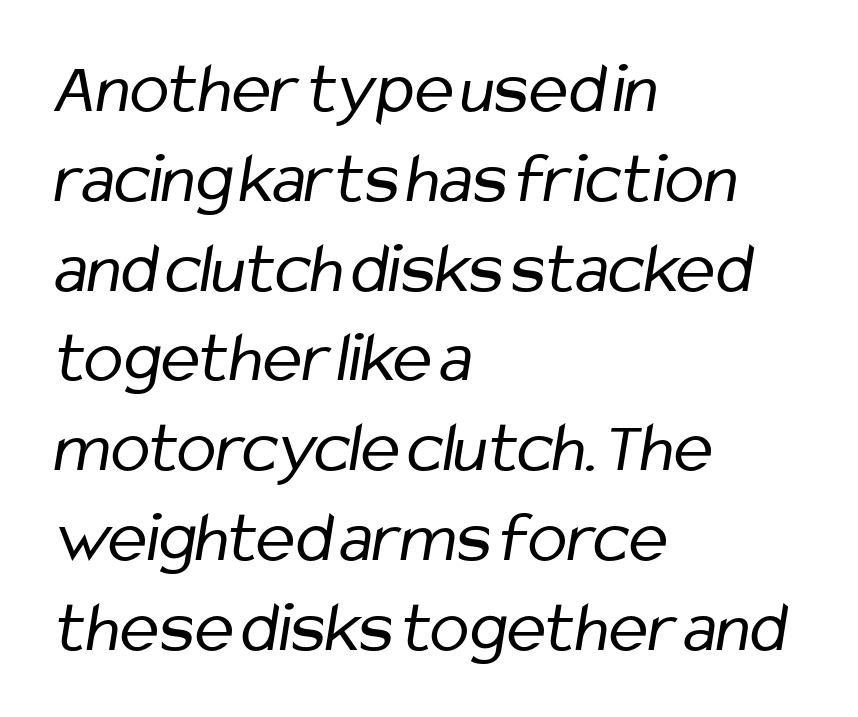
{"serif": "no", "bold": "no", "weight": "regular", "width": "condensed", "stroke_contrast": "low", "x_height": "medium", "monospaced": "no", "underline": "no", "align": "left", "line_spacing_ratio": 1.23, "letter_spacing": "normal", "letter_spacing_em": 0.0, "glyph_px": 73}
